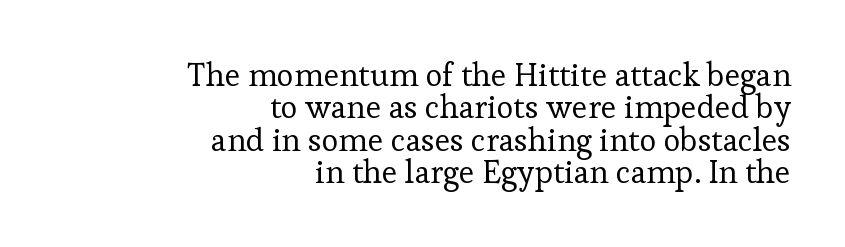
Q: Is the text bold? A: No.
Q: Is the text italic (slanted)? A: No, it is upright.
Q: Is the typeface a serif or a sans-serif typeface? A: Serif.
Q: Is the text underlined? A: No.
Q: How is the paragraph aligned? A: Right-aligned.
Q: Is the spacing between letters normal or unusually wide? A: Normal.
Q: Is the spacing between lines tight, normal or loose? A: Tight.
Q: Width (condensed, normal, or wide)? A: Normal.
Q: Stroke contrast? A: Low.
Q: x-height? A: Medium.
Q: Monospaced? A: No.
